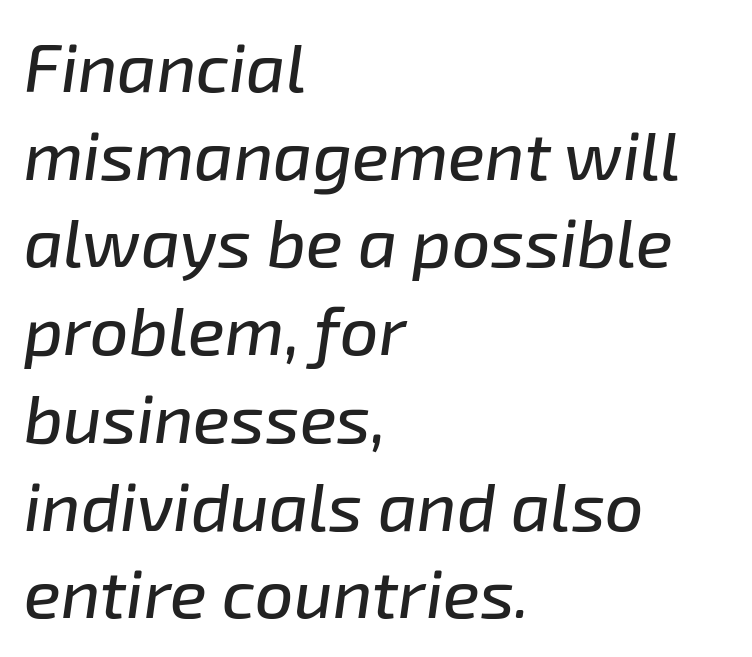
The image shows 68 px text type, italic (leaning right); set left-aligned, normal line spacing (1.29x), normal letter spacing, not underlined; low stroke contrast and a medium x-height.
